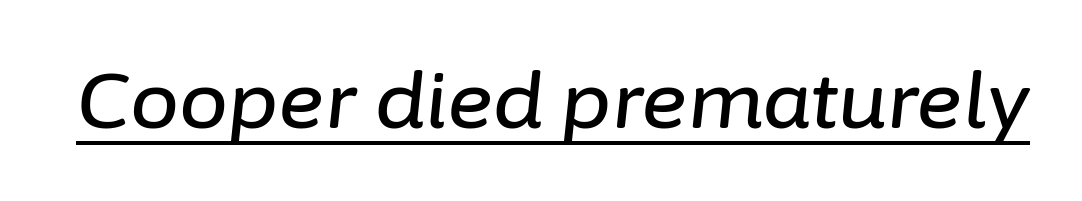
The image shows 78 px text type, italic (leaning right); set normal letter spacing, underlined; low stroke contrast and a medium x-height.
